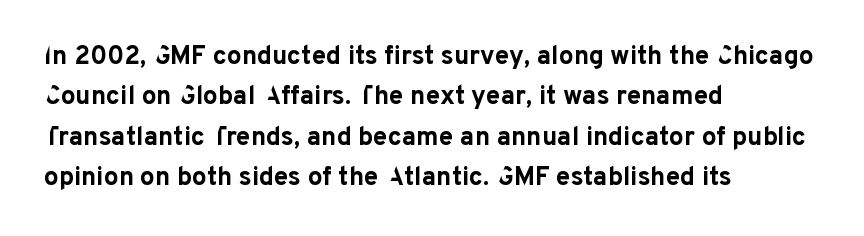
{"italic": "no", "bold": "yes", "underline": "no", "align": "left", "line_spacing": "normal", "line_spacing_ratio": 1.55, "letter_spacing": "normal", "letter_spacing_em": 0.0, "glyph_px": 26}
